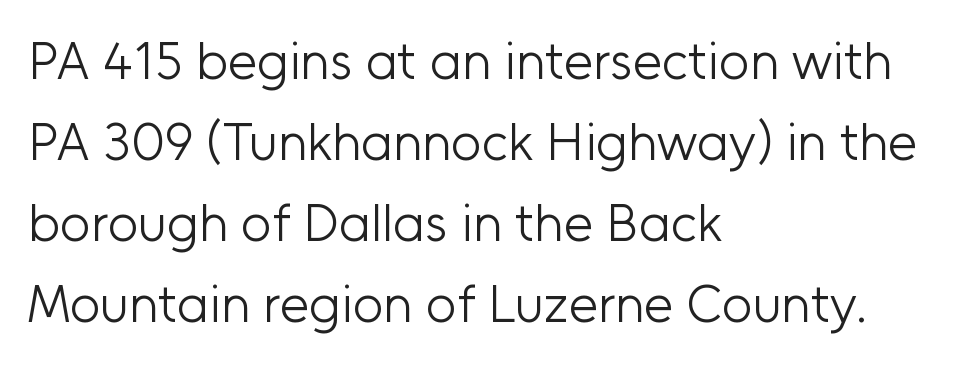
Is the stroke heavy? The answer is a plain regular-or-lighter. Vertical spacing — default. Between one letter and the next there's only the usual sliver of space. A typesetter would label this face a sans.
